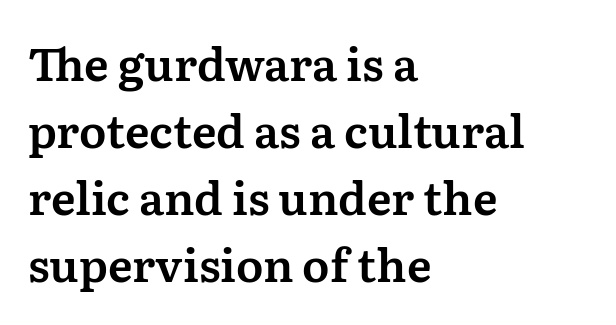
The letters advance in unequal steps, a hallmark of proportional type. The foot of each line stays bare and open. The line texture is even and compact thanks to regular tracking. Unlike a clean sans, this face finishes its strokes with serifs. The lines are quadded left. Horizontal bands of white between lines are of average thickness.
